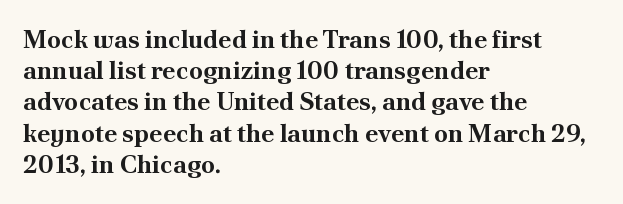
Caption: standard tracking, unaltered. Weight: bold. Line beginnings align vertically; line endings do not. The type sits square on the baseline with zero lean.
